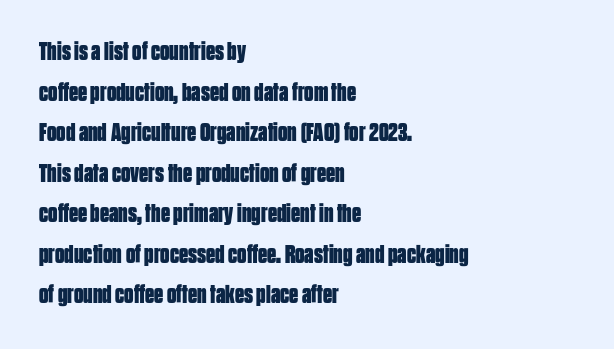
The image shows 26 px bold type, upright; set left-aligned, normal line spacing (1.56x), normal letter spacing, not underlined.
